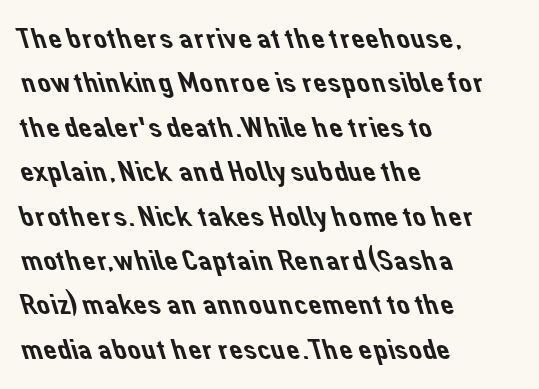
The image shows 30 px sans-serif type; set left-aligned, normal line spacing (1.48x), normal letter spacing, not underlined; low stroke contrast and a medium x-height.
